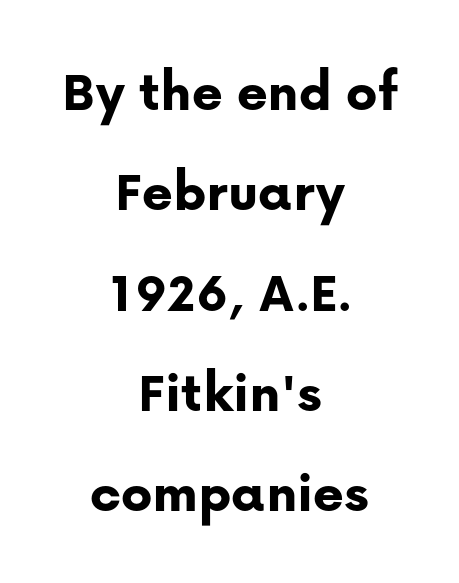
Each new line begins a customary step beneath the previous one. What kind of face is this? One without serifs — a sans. The letterforms sit shoulder to shoulder at normal distance. Visually the block forms a symmetrical silhouette, jagged on both flanks. The letters advance in unequal steps, a hallmark of proportional type.
